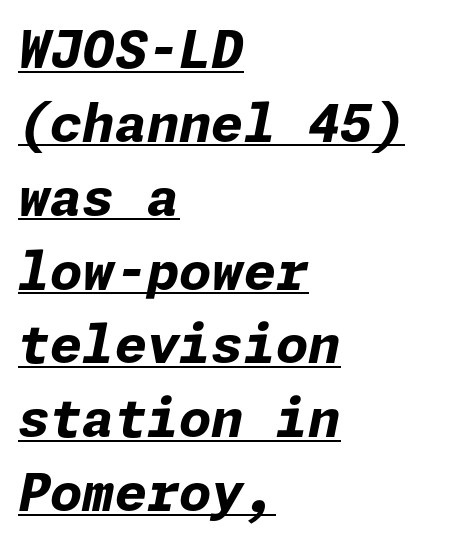
The image shows 52 px bold type, italic (leaning right); set left-aligned, normal line spacing (1.42x), normal letter spacing, underlined; low stroke contrast and a medium x-height.
